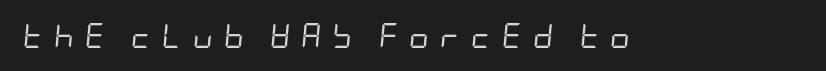
{"italic": "yes", "lean": "right", "slant_degrees": 5, "bold": "no", "underline": "no", "letter_spacing": "wide", "letter_spacing_em": 0.42, "glyph_px": 25}
